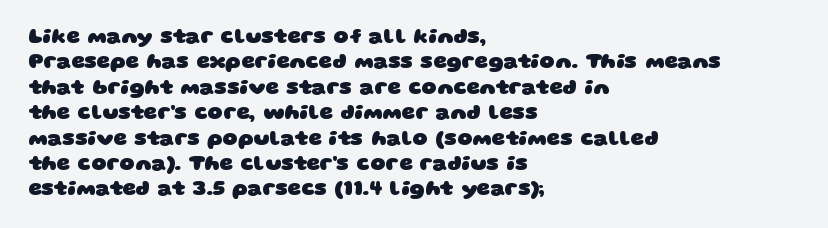
The image shows 21 px bold type; set left-aligned, line spacing 1.21x, normal letter spacing, not underlined.
